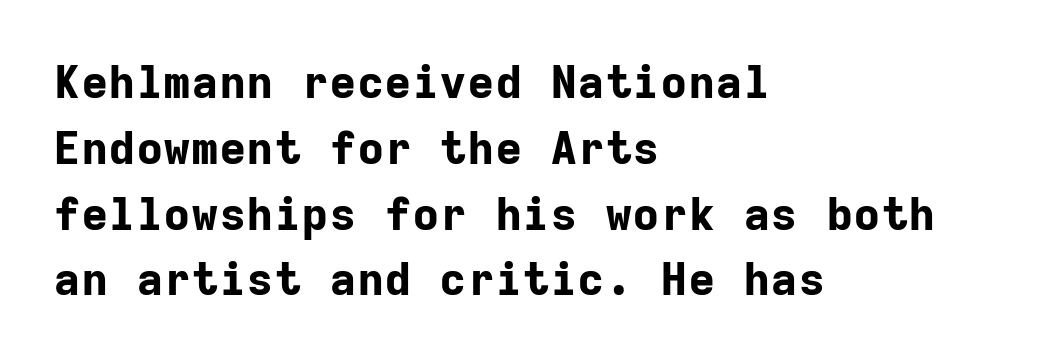
A typesetter would call this monospace, since all characters share one set width. Typesetter's note: full bold, strokes at maximum text heaviness. Bare-footed words on every line. The letters sit at their default tracking, neither squeezed nor spread. This rendering uses left alignment, leaving the right contour irregular.
